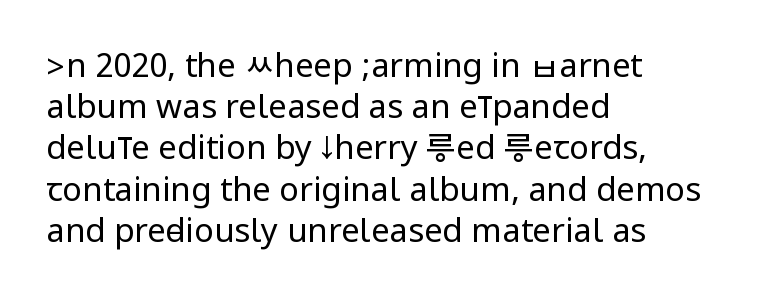
{"serif": "no", "italic": "no", "bold": "no", "weight": "regular", "width": "condensed", "stroke_contrast": "low", "underline": "no", "align": "left", "line_spacing": "normal", "line_spacing_ratio": 1.25, "letter_spacing": "normal", "letter_spacing_em": 0.0, "glyph_px": 33}
